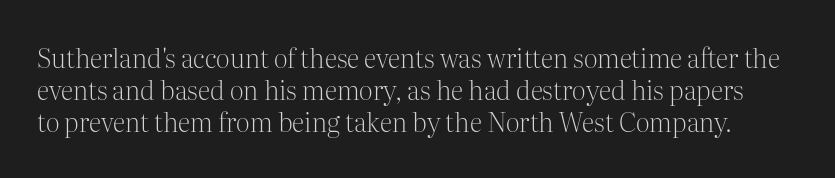
Q: Is the text bold? A: No.
Q: Is the text italic (slanted)? A: No, it is upright.
Q: Is the text underlined? A: No.
Q: Is the spacing between letters normal or unusually wide? A: Normal.
